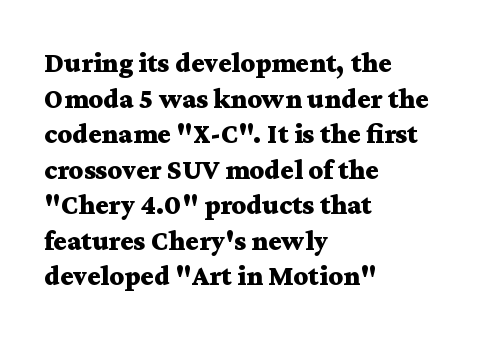
Q: Is the text bold? A: Yes.
Q: Is the text italic (slanted)? A: No, it is upright.
Q: Is the typeface a serif or a sans-serif typeface? A: Serif.
Q: Is the text underlined? A: No.
Q: How is the paragraph aligned? A: Left-aligned.
Q: Is the spacing between letters normal or unusually wide? A: Normal.
Q: Is the spacing between lines tight, normal or loose? A: Normal.
Q: Width (condensed, normal, or wide)? A: Wide.
Q: Stroke contrast? A: Medium.
Q: x-height? A: Medium.
Q: Monospaced? A: No.
